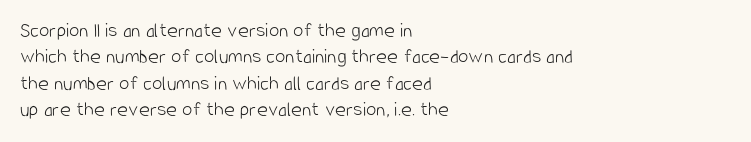
{"italic": "no", "bold": "no", "underline": "no", "align": "left", "line_spacing": "normal", "line_spacing_ratio": 1.26, "letter_spacing": "normal", "letter_spacing_em": 0.0, "glyph_px": 21}
